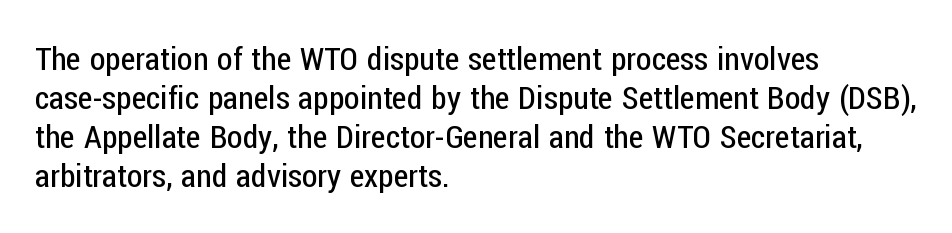
The image shows 32 px regular-weight, condensed sans-serif type, upright; set left-aligned, line spacing 1.22x, normal letter spacing, not underlined; low stroke contrast and a medium x-height.
